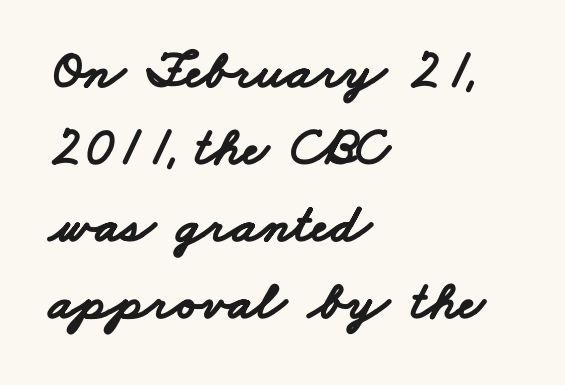
The image shows 55 px bold, wide sans-serif type; set left-aligned, normal line spacing (1.4x), normal letter spacing, not underlined; low stroke contrast and a small x-height.
